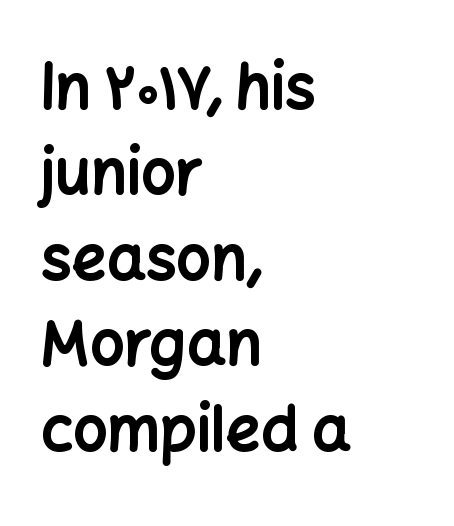
Interline gaps are of average width in this sample. The face used here is proportionally spaced, like ordinary book or web type. Stroke terminals: plain, sans-serif. A typesetter would mark this as roman, not italic. Unmarked baselines from the first word to the last.
